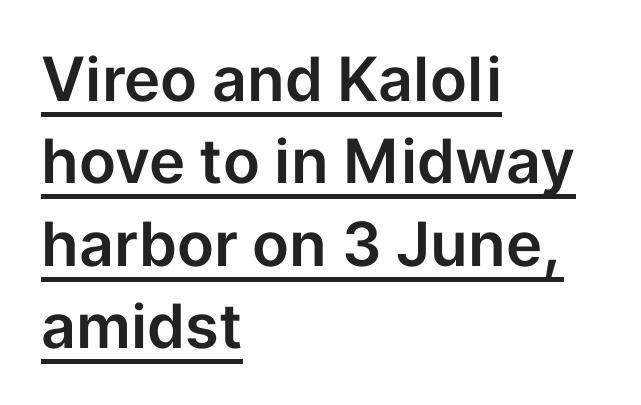
The image shows 61 px sans-serif type, upright; set left-aligned, normal line spacing (1.35x), normal letter spacing, underlined; low stroke contrast and a medium x-height.
